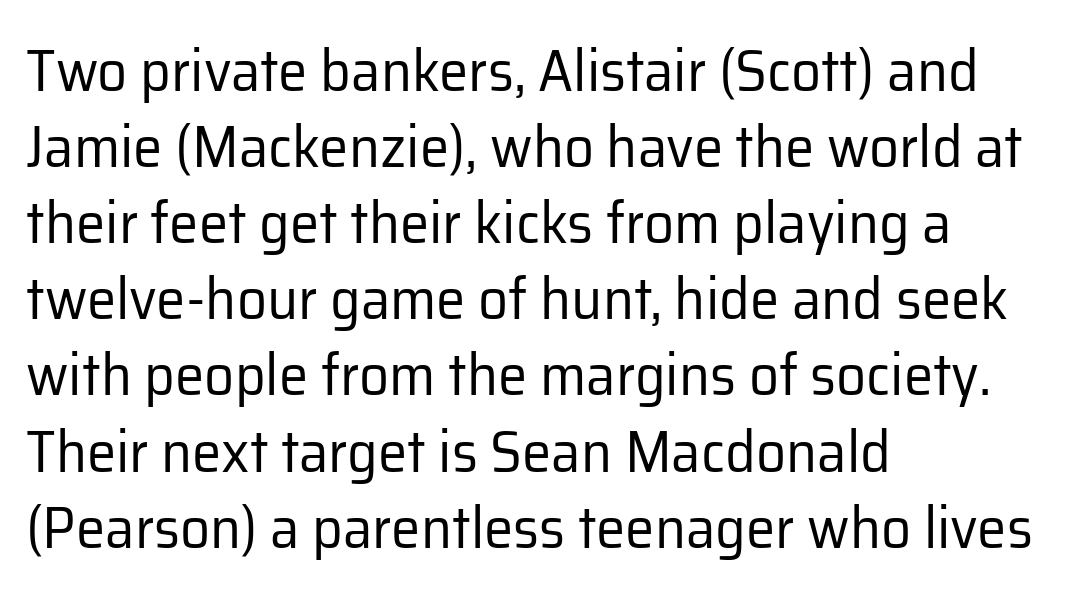
Q: Is the text bold? A: No.
Q: Is the text italic (slanted)? A: No, it is upright.
Q: Is the typeface a serif or a sans-serif typeface? A: Sans-serif.
Q: Is the text underlined? A: No.
Q: How is the paragraph aligned? A: Left-aligned.
Q: Is the spacing between letters normal or unusually wide? A: Normal.
Q: Is the spacing between lines tight, normal or loose? A: Normal.
Q: Width (condensed, normal, or wide)? A: Normal.
Q: Stroke contrast? A: Low.
Q: x-height? A: Medium.
Q: Monospaced? A: No.
